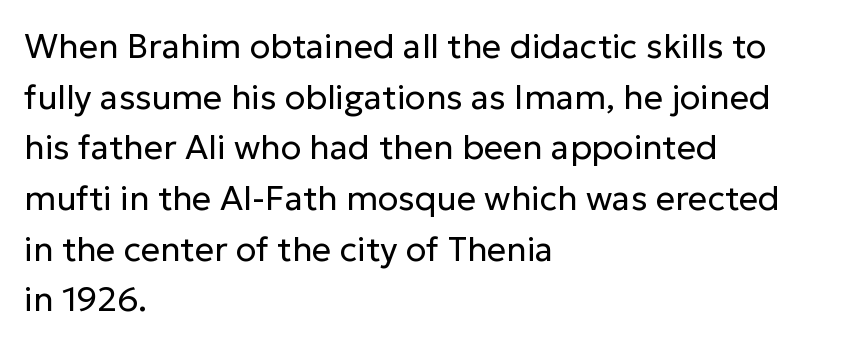
{"serif": "no", "italic": "no", "bold": "no", "weight": "regular", "width": "normal", "stroke_contrast": "low", "x_height": "medium", "monospaced": "no", "underline": "no", "align": "left", "line_spacing": "normal", "line_spacing_ratio": 1.49, "letter_spacing": "normal", "letter_spacing_em": 0.0, "glyph_px": 34}
